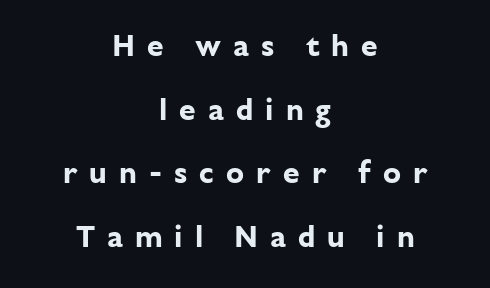
{"serif": "no", "italic": "no", "bold": "yes", "weight": "bold", "width": "normal", "stroke_contrast": "low", "x_height": "medium", "monospaced": "no", "underline": "no", "align": "center", "line_spacing": "loose", "line_spacing_ratio": 2.12, "letter_spacing": "wide", "letter_spacing_em": 0.4, "glyph_px": 30}
